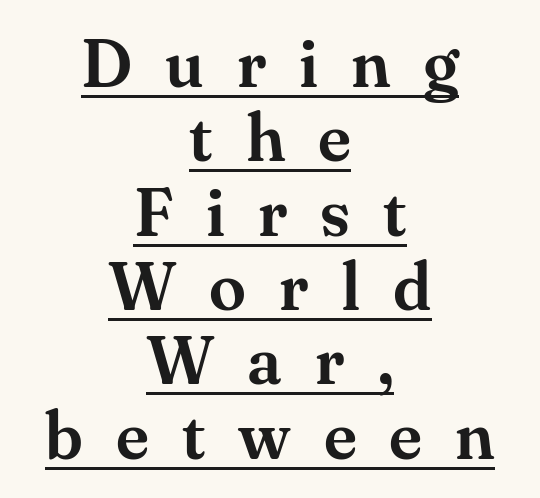
The image shows 67 px serif type, upright; set centered, tight line spacing (1.11x), unusually wide letter spacing (+0.49 em), underlined; medium stroke contrast and a small x-height.
